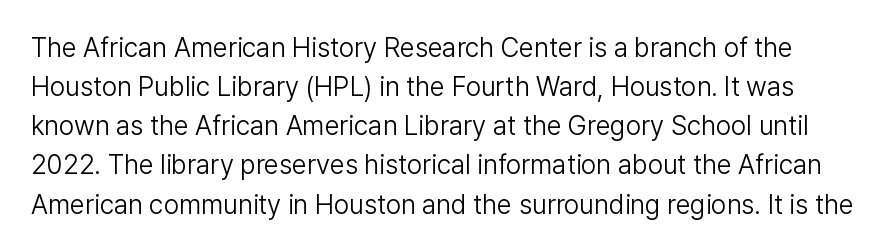
The cut favours lightness, reaching ordinary text weight at its darkest. Posture: straight, roman, zero tilt. The area under the type is left untouched. Regarding leading, the lines here are spaced in the standard way.
